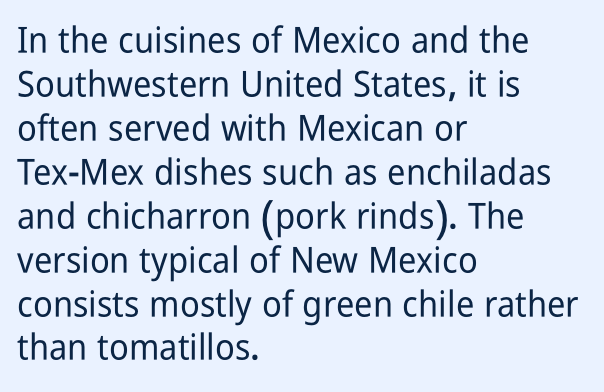
The image shows 36 px condensed sans-serif type, upright; set left-aligned, line spacing 1.22x, normal letter spacing, not underlined; low stroke contrast and a medium x-height.
